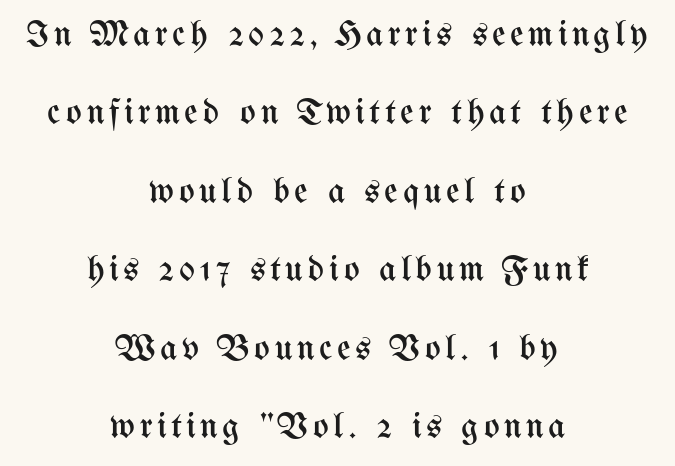
Rendered with straight, roman letterforms. A light-to-regular cut is what we see here. Vertically, the passage feels expansive, rows floating well apart. This rendering features lettering with no underline. Is the block centered? Yes — each line is placed symmetrically about the middle. Is this a fixed-width face? No — the glyphs have proportional, varying widths.
